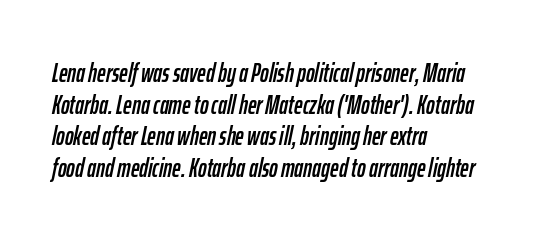
Q: Is the text italic (slanted)? A: Yes, it leans right by about 12 degrees.
Q: Is the text underlined? A: No.
Q: How is the paragraph aligned? A: Left-aligned.
Q: Is the spacing between letters normal or unusually wide? A: Normal.
